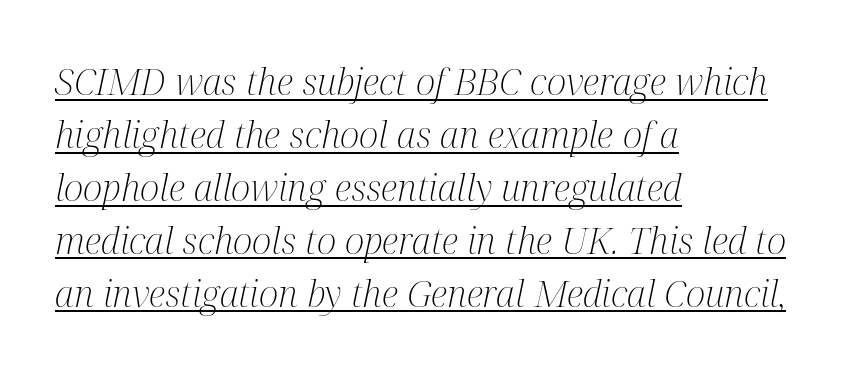
Look at the tracking — it's just the regular setting, nothing added. You can tell it's italic because the verticals aren't actually vertical. Look at the bottom of the vertical strokes: they flare into serifs here. Line starts are locked; line ends wander. This reads as an unemphasized weight, regular at the heaviest. The designer left line spacing at the default.
